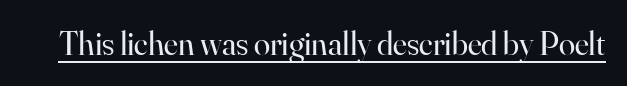
Q: Is the text bold? A: No.
Q: Is the text italic (slanted)? A: No, it is upright.
Q: Is the typeface a serif or a sans-serif typeface? A: Serif.
Q: Is the text underlined? A: Yes.
Q: Is the spacing between letters normal or unusually wide? A: Normal.
Q: Width (condensed, normal, or wide)? A: Normal.
Q: Stroke contrast? A: High.
Q: x-height? A: Small.
Q: Monospaced? A: No.
